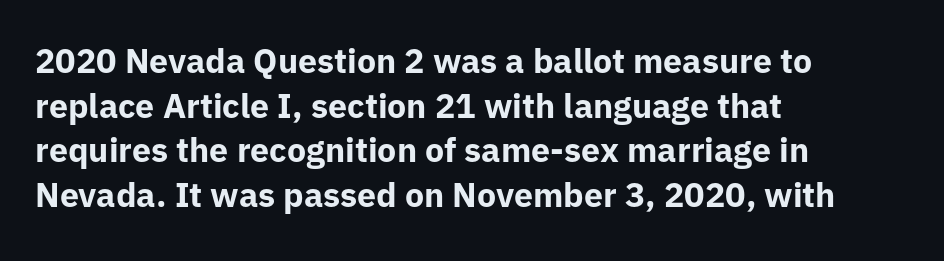
The image shows 34 px bold sans-serif type, upright; set left-aligned, normal line spacing (1.31x), normal letter spacing, not underlined; low stroke contrast and a medium x-height.
